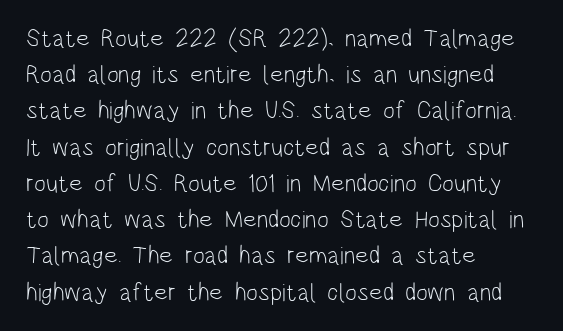
The cut favours lightness, reaching ordinary text weight at its darkest. Left-aligned paragraph, ragged on the right. There is no visible air inserted between adjacent glyphs. Has an underline been added? It has not. Upright lettering throughout. Leading matches the norm, producing a regular column.
